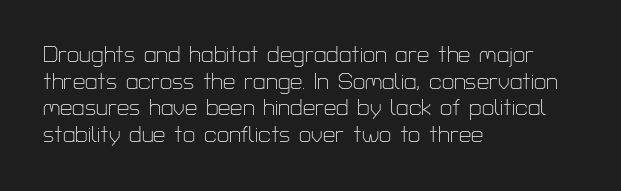
Q: Is the text bold? A: No.
Q: Is the text italic (slanted)? A: No, it is upright.
Q: Is the text underlined? A: No.
Q: How is the paragraph aligned? A: Left-aligned.
Q: Is the spacing between letters normal or unusually wide? A: Normal.
